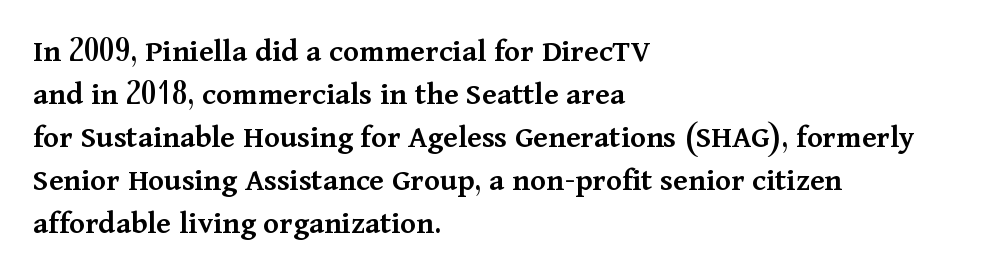
The image shows 33 px semibold serif type, upright; set left-aligned, normal line spacing (1.3x), normal letter spacing, not underlined; medium stroke contrast and a medium x-height.
